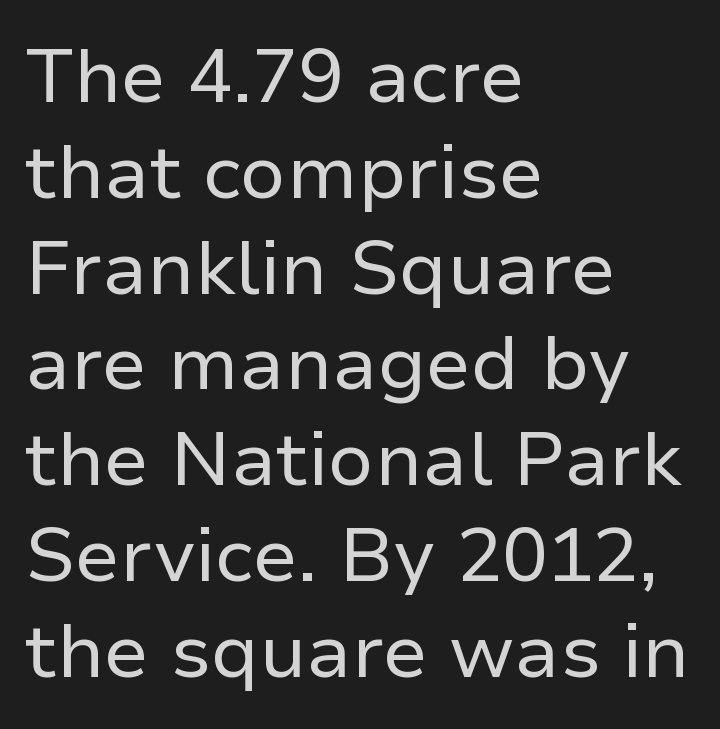
{"serif": "no", "italic": "no", "bold": "no", "weight": "regular", "width": "normal", "stroke_contrast": "low", "x_height": "medium", "monospaced": "no", "underline": "no", "align": "left", "line_spacing": "normal", "line_spacing_ratio": 1.26, "letter_spacing": "normal", "letter_spacing_em": 0.0, "glyph_px": 76}
